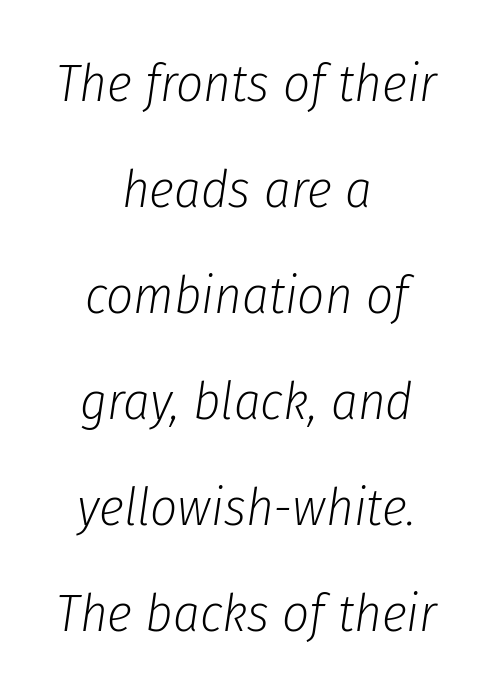
The image shows 53 px light, condensed type, italic (leaning right); set centered, loose line spacing (2.0x), normal letter spacing, not underlined; low stroke contrast and a medium x-height.
